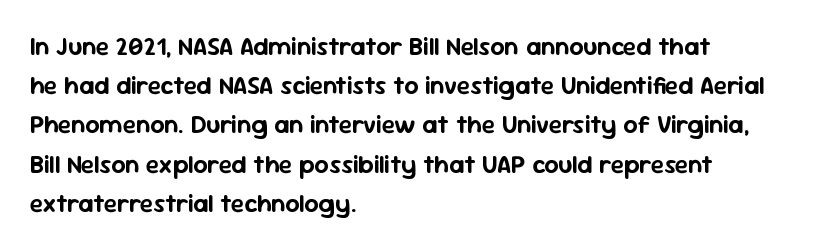
Q: Is the text italic (slanted)? A: No, it is upright.
Q: Is the text underlined? A: No.
Q: How is the paragraph aligned? A: Left-aligned.
Q: Is the spacing between letters normal or unusually wide? A: Normal.
Q: Is the spacing between lines tight, normal or loose? A: Normal.
